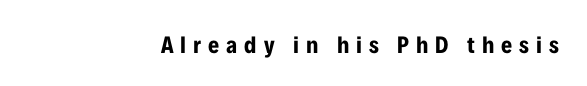
Ascenders rise straight up at ninety degrees. Check under the words: just untouched page. A student would call this right alignment; a typographer would say flush right, rag left. Caption: bold face, heavy strokes. How are the letters spaced? Widely, with obvious added tracking.
